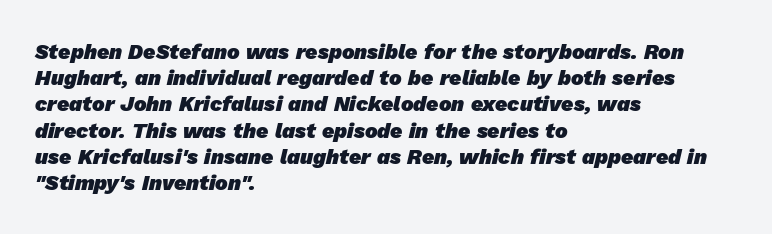
In CSS terms this would be text-align: left. Here the glyphs are tracked normally, forming tight word shapes. The zone under the glyphs is completely vacant. How would I describe the line gaps? Plain and ordinary. On the weight axis this lands at bold, roughly 700.
